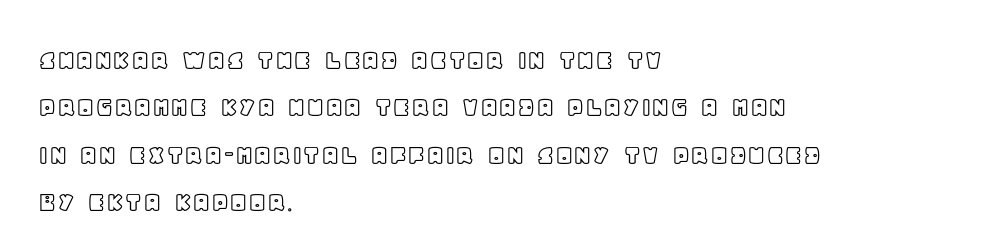
Tracking value appears to be zero — textbook default spacing. Descenders hang freely into open space. Evenly set lines give the paragraph a standard silhouette. These lines are rendered in a variable-pitch font. When letters stand straight like this, we call the style roman or upright.
